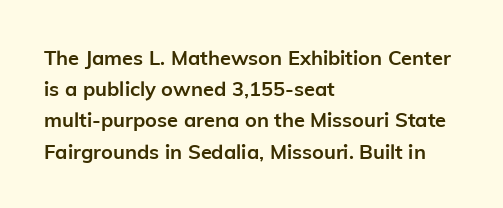
Q: Is the text bold? A: Yes.
Q: Is the text italic (slanted)? A: No, it is upright.
Q: Is the text underlined? A: No.
Q: How is the paragraph aligned? A: Left-aligned.
Q: Is the spacing between letters normal or unusually wide? A: Normal.
Q: Is the spacing between lines tight, normal or loose? A: Normal.
